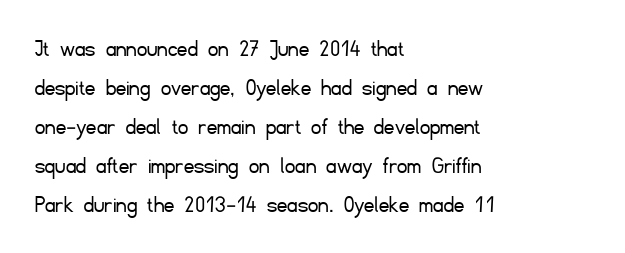
The space between consecutive lines is moderate. In terms of letterspacing, this is plain default setting. This rendering features lettering with no underline. Is the stroke heavy? The answer is a plain regular-or-lighter.
